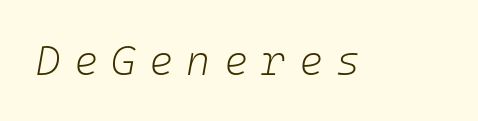
The image shows 41 px light type, italic (leaning right), monospaced; set unusually wide letter spacing (+0.33 em), not underlined; low stroke contrast and a medium x-height.
